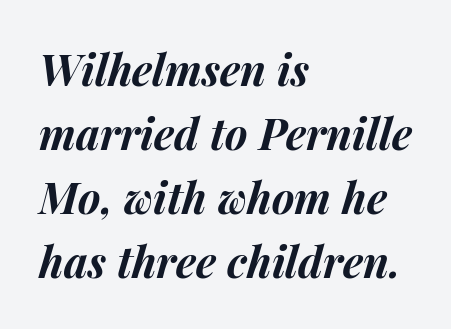
Successive baselines arrive at the customary interval. The foot of each line stays bare and open. The font is running at its bold setting. A typesetter would mark this as italic. The lines in this sample share a left origin and differ only in where they stop. The face used here is rendered with its standard letterfit.
